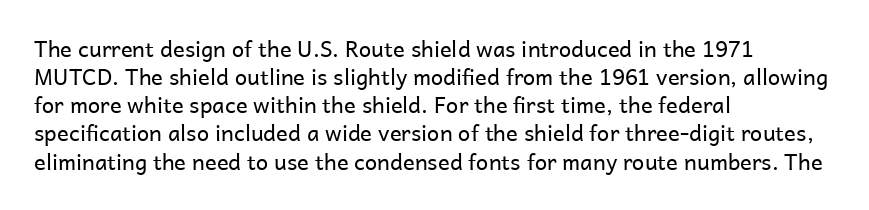
The image shows 22 px text type, upright; set left-aligned, normal line spacing (1.28x), normal letter spacing, not underlined.
